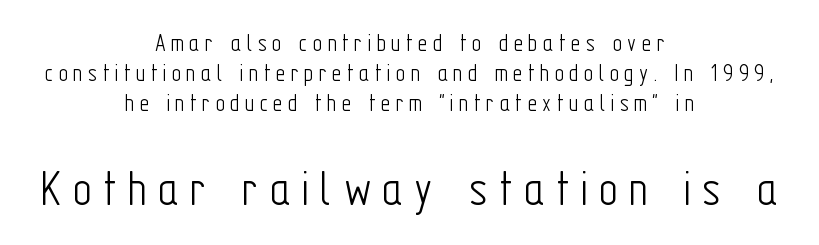
Q: Is the text bold? A: No.
Q: Is the text italic (slanted)? A: No, it is upright.
Q: Is the typeface a serif or a sans-serif typeface? A: Sans-serif.
Q: Is the text underlined? A: No.
Q: How is the paragraph aligned? A: Centered.
Q: Is the spacing between letters normal or unusually wide? A: Unusually wide.
Q: Is the spacing between lines tight, normal or loose? A: Tight.
Q: Which block of text is set in a larger size, the first (top) or the second (bottom)? A: The second (bottom) one.
Q: Width (condensed, normal, or wide)? A: Condensed.
Q: Stroke contrast? A: Low.
Q: x-height? A: Medium.
Q: Monospaced? A: No.
